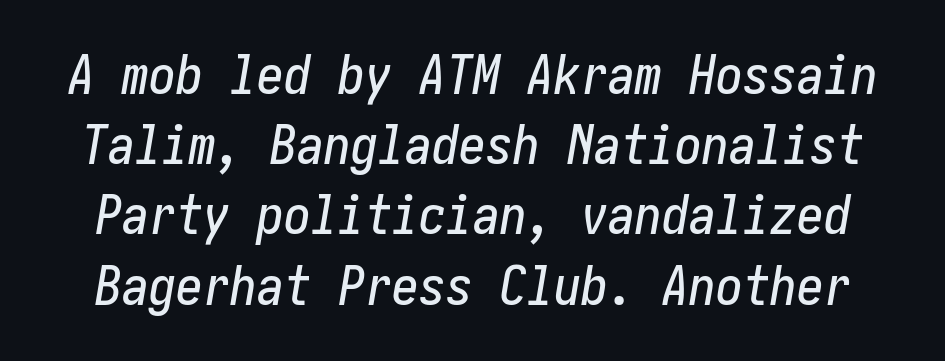
{"italic": "yes", "lean": "right", "slant_degrees": 10, "width": "condensed", "stroke_contrast": "low", "x_height": "medium", "underline": "no", "line_spacing": "normal", "line_spacing_ratio": 1.3, "letter_spacing": "normal", "letter_spacing_em": 0.0, "glyph_px": 54}
